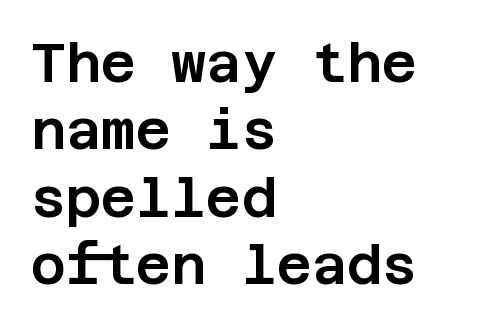
Q: Is the text italic (slanted)? A: No, it is upright.
Q: Is the typeface a serif or a sans-serif typeface? A: Sans-serif.
Q: Is the text underlined? A: No.
Q: How is the paragraph aligned? A: Left-aligned.
Q: Is the spacing between letters normal or unusually wide? A: Normal.
Q: Is the spacing between lines tight, normal or loose? A: Normal.
Q: Width (condensed, normal, or wide)? A: Normal.
Q: Stroke contrast? A: Low.
Q: x-height? A: Large.
